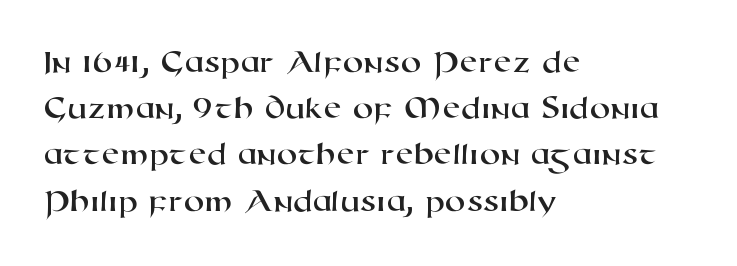
Does extra space separate the letters? No, they use regular spacing. Letterform terminals end flat and unadorned throughout the passage. Descenders are the only things crossing below the line. A student would call this left alignment; a typographer would say flush left, rag right. Reading down the column, the eye jumps a familiar distance to each next line.
